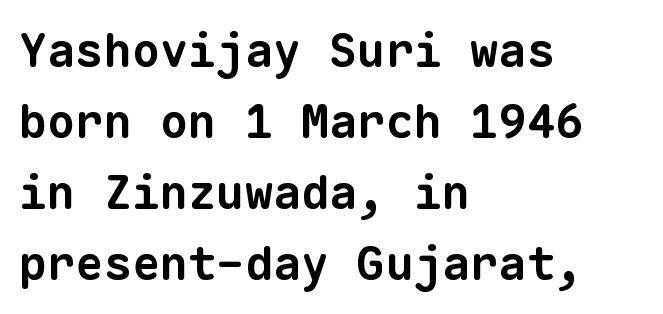
Q: Is the text bold? A: Yes.
Q: Is the typeface a serif or a sans-serif typeface? A: Sans-serif.
Q: Is the text underlined? A: No.
Q: How is the paragraph aligned? A: Left-aligned.
Q: Is the spacing between letters normal or unusually wide? A: Normal.
Q: Is the spacing between lines tight, normal or loose? A: Normal.
Q: Width (condensed, normal, or wide)? A: Normal.
Q: Stroke contrast? A: Low.
Q: x-height? A: Medium.
Q: Monospaced? A: Yes.
